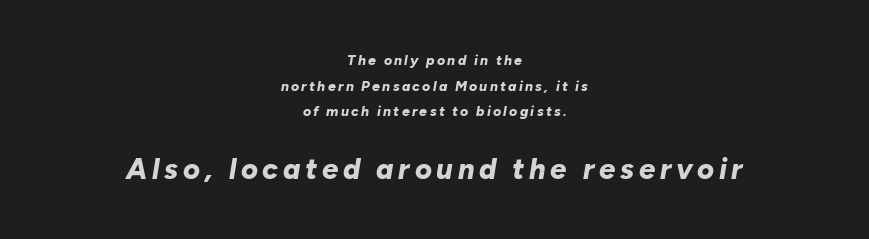
Both edges are ragged and mirror each other, which tells us the setting is centered. The zone under the glyphs is completely vacant. A student would notice the bottom passage is typeset larger than what precedes it. Do the characters align in a grid? No, the font is proportional.
